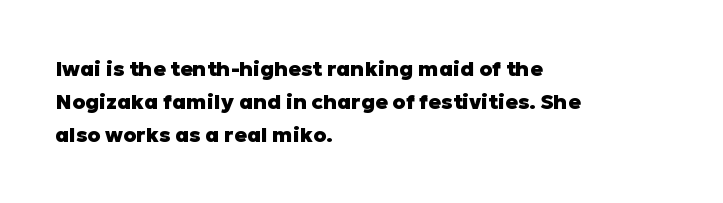
{"italic": "no", "bold": "yes", "underline": "no", "align": "left", "line_spacing": "normal", "line_spacing_ratio": 1.57, "letter_spacing": "normal", "letter_spacing_em": 0.0, "glyph_px": 21}
